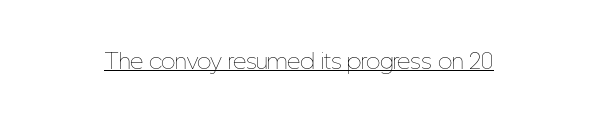
The image shows 21 px text type, upright; set normal letter spacing, underlined.
